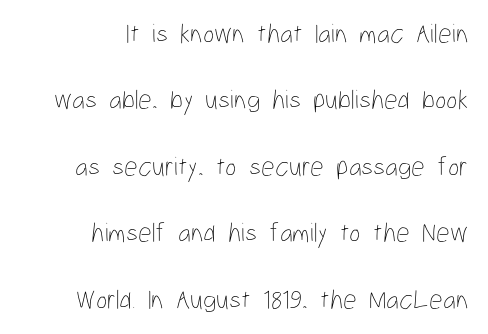
The image shows 27 px text type, upright; set right-aligned, loose line spacing (2.46x), normal letter spacing, not underlined.
